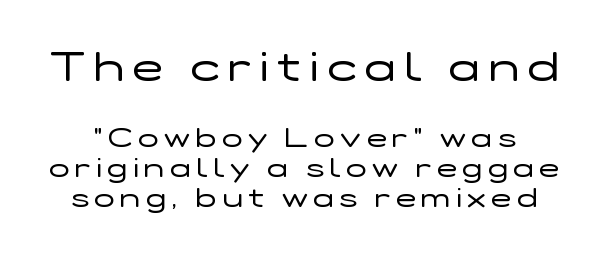
Q: Is the text bold? A: No.
Q: Is the text italic (slanted)? A: No, it is upright.
Q: Is the typeface a serif or a sans-serif typeface? A: Sans-serif.
Q: Is the text underlined? A: No.
Q: Is the spacing between letters normal or unusually wide? A: Unusually wide.
Q: Is the spacing between lines tight, normal or loose? A: Tight.
Q: Which block of text is set in a larger size, the first (top) or the second (bottom)? A: The first (top) one.
Q: Width (condensed, normal, or wide)? A: Wide.
Q: Stroke contrast? A: Low.
Q: x-height? A: Medium.
Q: Monospaced? A: No.
